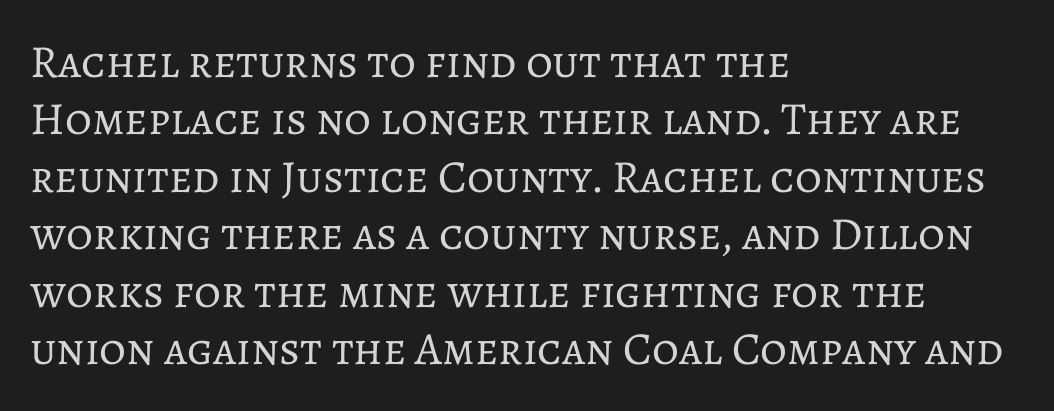
Q: Is the text bold? A: No.
Q: Is the text italic (slanted)? A: No, it is upright.
Q: Is the text underlined? A: No.
Q: How is the paragraph aligned? A: Left-aligned.
Q: Is the spacing between letters normal or unusually wide? A: Normal.
Q: Is the spacing between lines tight, normal or loose? A: Normal.
Q: Width (condensed, normal, or wide)? A: Normal.
Q: Stroke contrast? A: Low.
Q: x-height? A: Medium.
Q: Monospaced? A: No.
